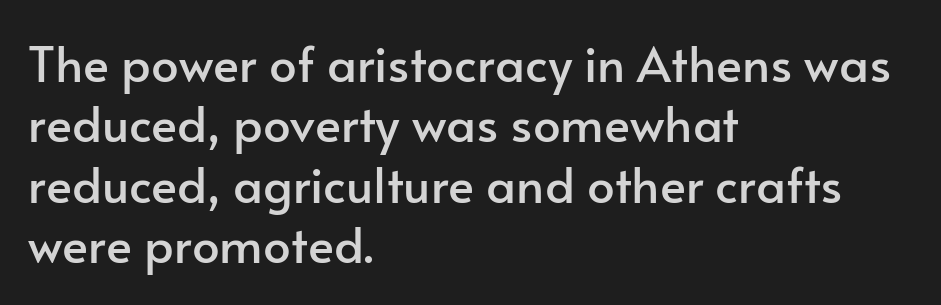
{"serif": "no", "italic": "no", "width": "normal", "stroke_contrast": "low", "x_height": "small", "monospaced": "no", "underline": "no", "align": "left", "line_spacing_ratio": 1.23, "letter_spacing": "normal", "letter_spacing_em": 0.0, "glyph_px": 49}
